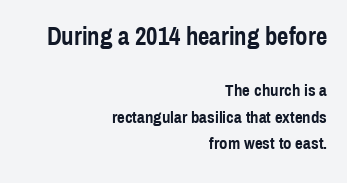
{"italic": "no", "bold": "yes", "underline": "no", "align": "right", "line_spacing": "normal", "line_spacing_ratio": 1.56, "letter_spacing": "normal", "letter_spacing_em": 0.0, "larger_block": "first", "size_ratio": 1.47, "glyph_px": 25}
